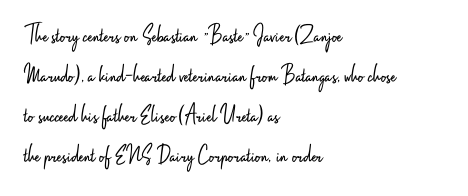
Descender tails drop into unmarked territory. Stroke mass is kept to a normal reading level or below. Default kerning and tracking; the words read as compact shapes. Teacher's note: observe the even left margin — that is flush-left alignment.
